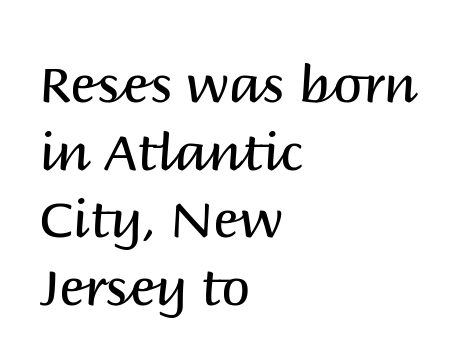
{"serif": "no", "bold": "no", "weight": "regular", "width": "normal", "stroke_contrast": "medium", "x_height": "large", "monospaced": "no", "underline": "no", "align": "left", "line_spacing": "normal", "line_spacing_ratio": 1.3, "letter_spacing": "normal", "letter_spacing_em": 0.0, "glyph_px": 52}
